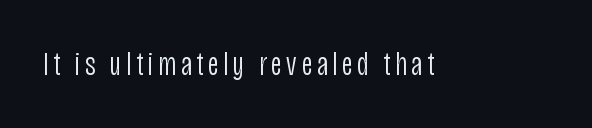
In terms of letterform style, serifs are entirely absent. You could not count columns in this text — the font is proportionally spaced. The strip under each line holds only bare page. Is the stroke heavy? The answer is a plain regular-or-lighter. These lines were composed using upright roman letters.
